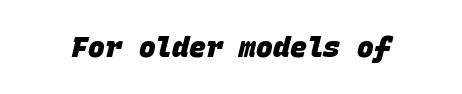
{"serif": "no", "bold": "yes", "weight": "heavy", "width": "normal", "stroke_contrast": "low", "x_height": "large", "monospaced": "yes", "underline": "no", "letter_spacing": "normal", "letter_spacing_em": 0.0, "glyph_px": 28}
